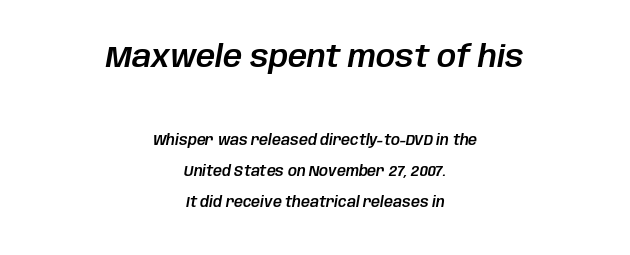
{"italic": "yes", "lean": "right", "slant_degrees": 10, "width": "normal", "stroke_contrast": "low", "x_height": "large", "monospaced": "no", "underline": "no", "align": "center", "line_spacing": "loose", "line_spacing_ratio": 2.21, "letter_spacing": "normal", "letter_spacing_em": 0.0, "larger_block": "first", "size_ratio": 2.14, "glyph_px": 30}
